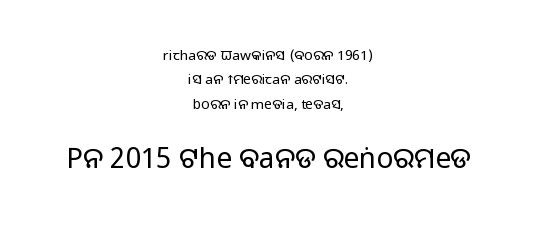
Students, note that the glyphs here touch the page at normal intervals. Is there any slant? The stems are plumb. Every row of glyphs is offset so its center matches the block's center. Stem width sits at or under what a default text font uses. Bigger letters appear in the bottom chunk; the top chunk is reduced.
